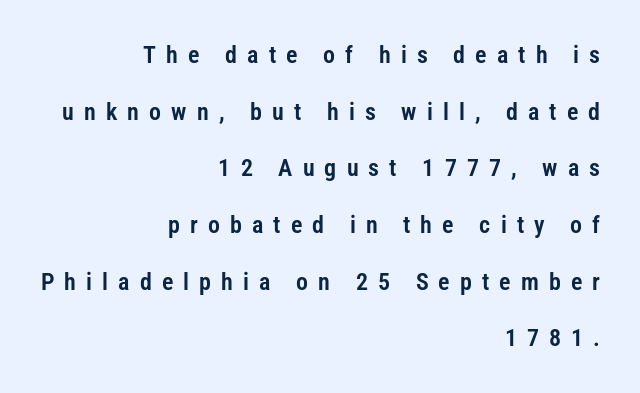
The image shows 24 px text type, upright; set right-aligned, loose line spacing (2.36x), unusually wide letter spacing (+0.42 em), not underlined.
